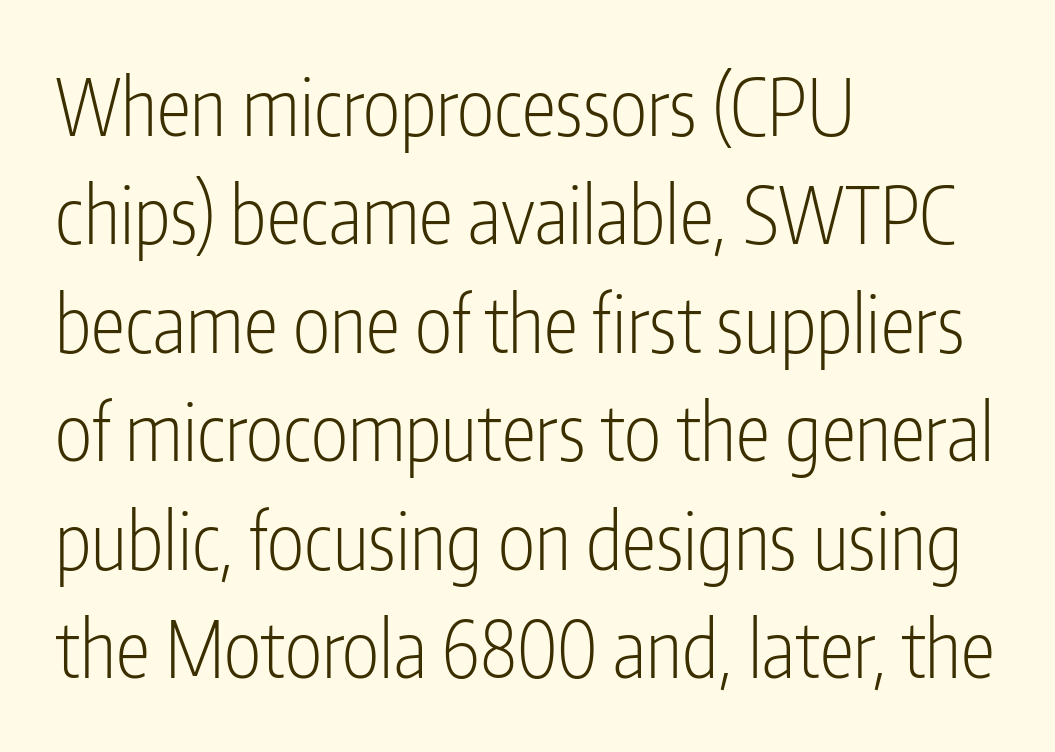
Q: Is the text bold? A: No.
Q: Is the text italic (slanted)? A: No, it is upright.
Q: Is the typeface a serif or a sans-serif typeface? A: Sans-serif.
Q: Is the text underlined? A: No.
Q: How is the paragraph aligned? A: Left-aligned.
Q: Is the spacing between letters normal or unusually wide? A: Normal.
Q: Is the spacing between lines tight, normal or loose? A: Normal.
Q: Width (condensed, normal, or wide)? A: Condensed.
Q: Stroke contrast? A: Low.
Q: x-height? A: Medium.
Q: Monospaced? A: No.
